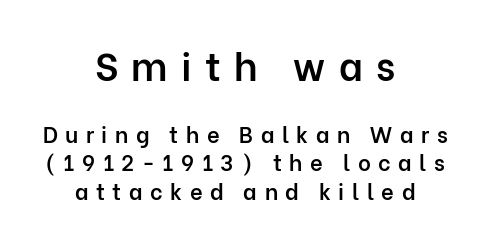
The image shows 39 px semibold sans-serif type, upright; set centered, normal line spacing (1.3x), unusually wide letter spacing (+0.34 em), not underlined; the first (top) block is 1.77x larger; low stroke contrast and a medium x-height.
